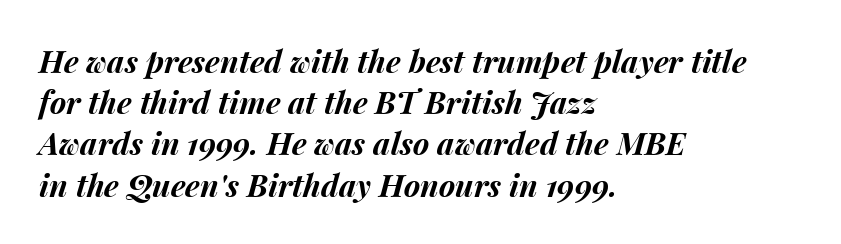
On the weight axis this lands at bold, roughly 700. You can tell it's italic because the verticals aren't actually vertical. Students, note that the glyphs here touch the page at normal intervals. Decoration check: the copy has no underline. Quick note: interline space is typical.
